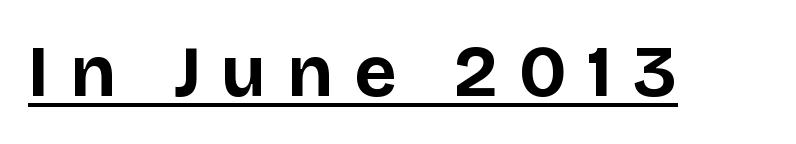
The string is rendered with underlining switched on. Note: no serifs on the glyphs. The passage shown is typed in a proportional face where columns would drift. What weight is shown? A full bold with thick strokes.
